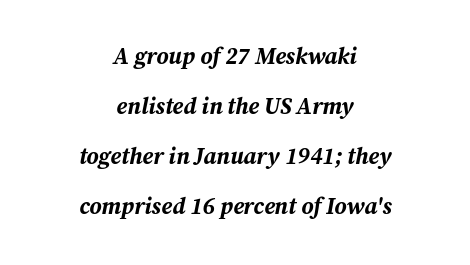
The image shows 23 px bold type, italic (leaning right); set centered, loose line spacing (2.18x), normal letter spacing, not underlined.
